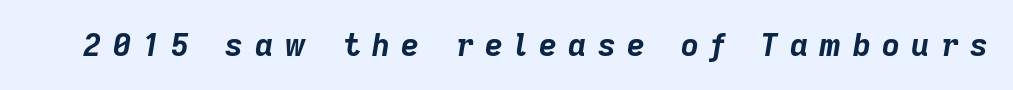
Q: Is the text bold? A: Yes.
Q: Is the text italic (slanted)? A: Yes, it leans right by about 9 degrees.
Q: Is the text underlined? A: No.
Q: Is the spacing between letters normal or unusually wide? A: Unusually wide.
Q: Width (condensed, normal, or wide)? A: Normal.
Q: Stroke contrast? A: Low.
Q: x-height? A: Medium.
Q: Monospaced? A: No.
